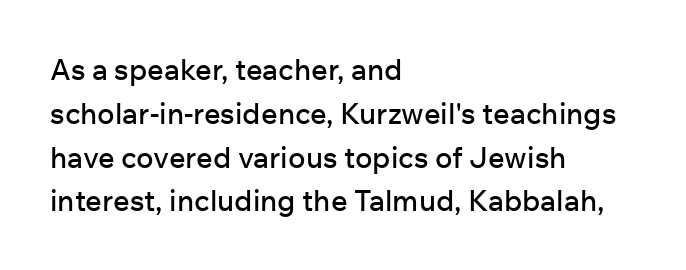
The image shows 29 px sans-serif type, upright; set left-aligned, normal line spacing (1.51x), normal letter spacing, not underlined; low stroke contrast and a medium x-height.
